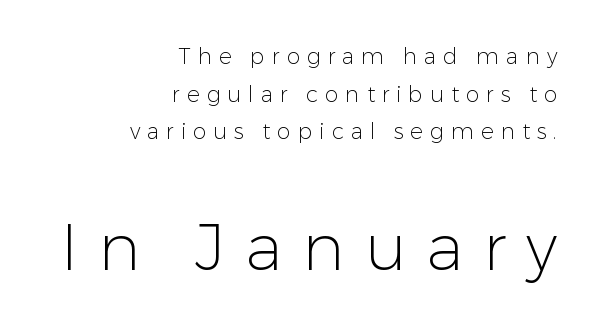
Weight: in the light-to-regular range. Spacing between characters has been opened up far beyond the box default. Top chunk: small. Bottom chunk: large. This rendering features lettering with no underline. Italic: no, the glyphs are upright roman. The rendering uses natural spacing where letterforms have individual widths.
